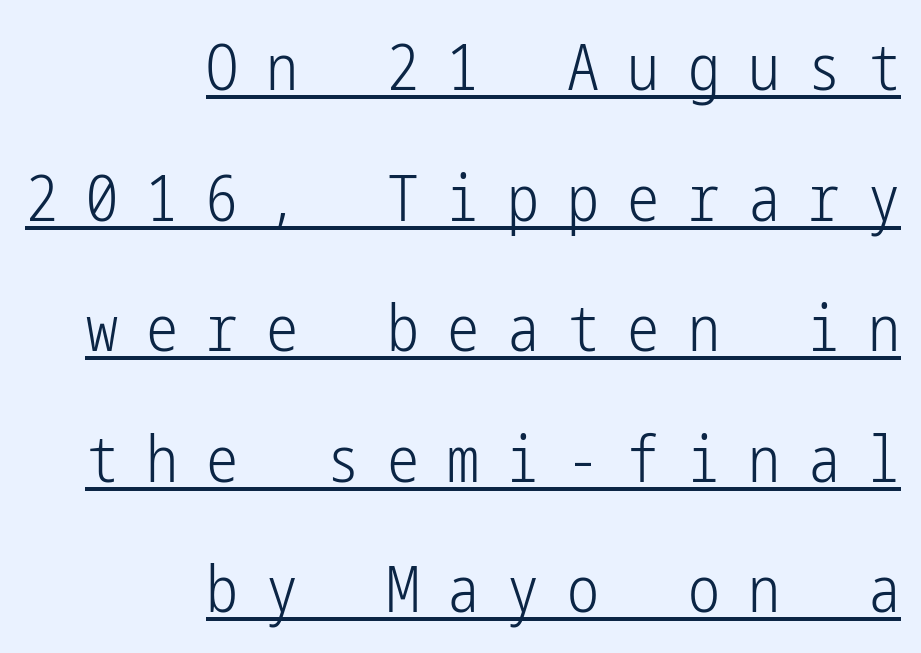
The image shows 64 px light, condensed sans-serif type, upright; set right-aligned, loose line spacing (2.04x), unusually wide letter spacing (+0.44 em), underlined; low stroke contrast and a medium x-height.
